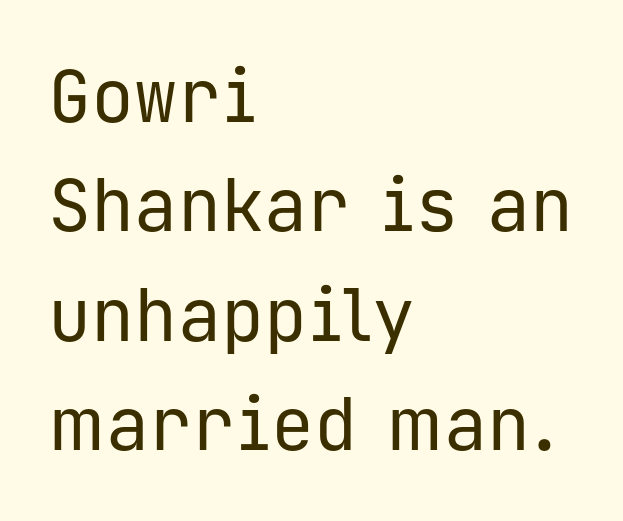
The ragged edge is on the right, which tells us the setting is flush left. Caption: face not bold, strokes unweighted. Nothing unusual about the tracking: characters are spaced as the font intends. These lines are rendered in a fixed-pitch font.
